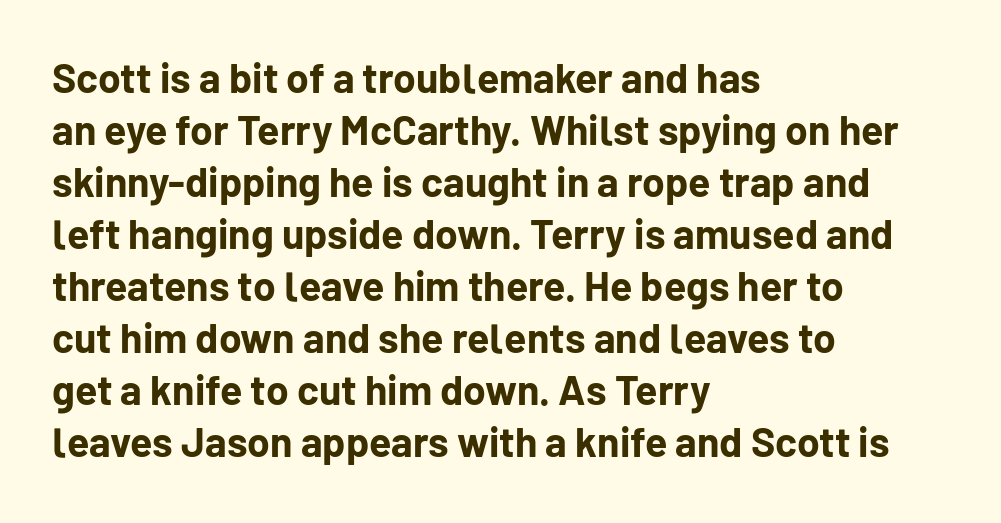
The image shows 41 px bold sans-serif type, upright; set left-aligned, normal line spacing (1.27x), normal letter spacing, not underlined; low stroke contrast and a medium x-height.
